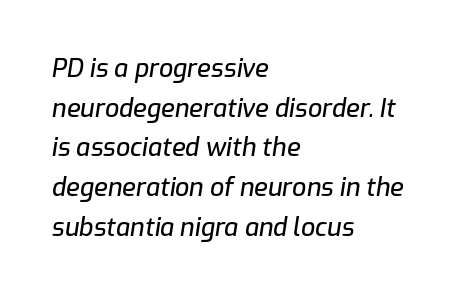
The image shows 25 px text type, italic (leaning right); set left-aligned, normal line spacing (1.59x), normal letter spacing, not underlined.
